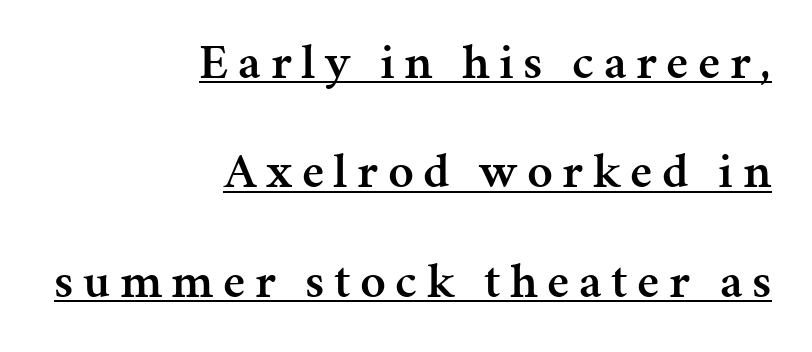
The image shows 50 px semibold serif type, upright; set right-aligned, loose line spacing (2.19x), underlined; medium stroke contrast and a medium x-height.
